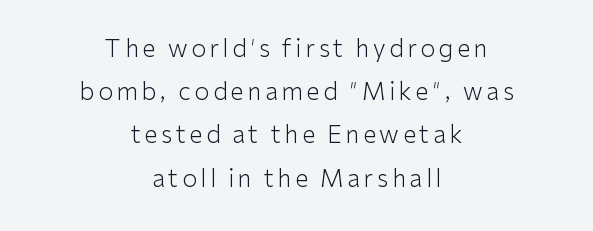
The image shows 24 px text type, upright; set centered, line spacing 1.8x, not underlined.
